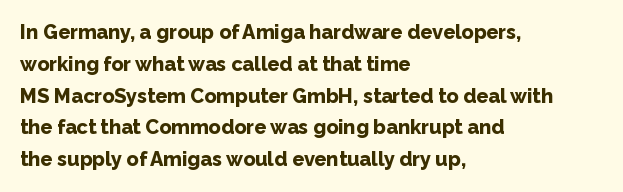
Upright lettering throughout. The foot of each line stays bare and open. Line spacing here is normal. The letters sit at their default tracking, neither squeezed nor spread. The setting favours the left margin, as ordinary paragraphs usually do. These words are printed bold, with thick strokes throughout.
